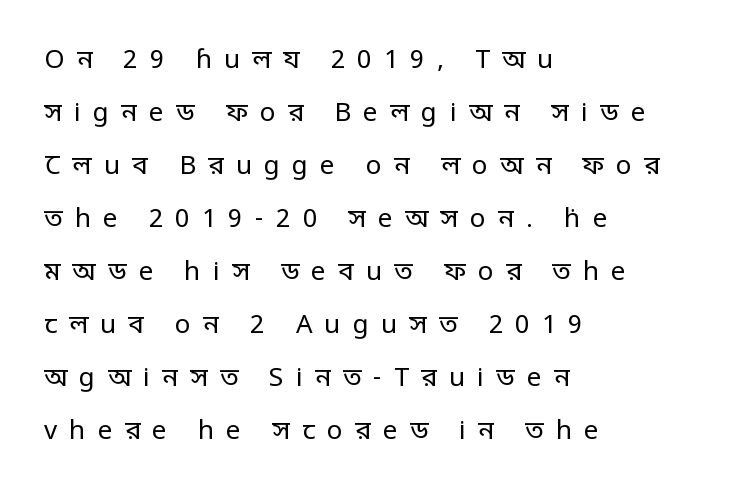
The image shows 26 px text type, upright; set left-aligned, loose line spacing (2.04x), unusually wide letter spacing (+0.47 em), not underlined.
